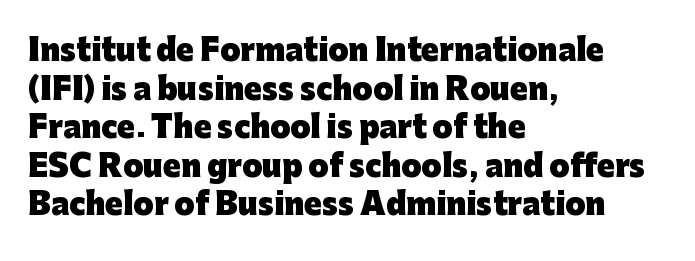
Q: Is the text bold? A: Yes.
Q: Is the text italic (slanted)? A: No, it is upright.
Q: Is the typeface a serif or a sans-serif typeface? A: Sans-serif.
Q: Is the text underlined? A: No.
Q: How is the paragraph aligned? A: Left-aligned.
Q: Is the spacing between letters normal or unusually wide? A: Normal.
Q: Is the spacing between lines tight, normal or loose? A: Normal.
Q: Width (condensed, normal, or wide)? A: Normal.
Q: Stroke contrast? A: Low.
Q: x-height? A: Medium.
Q: Monospaced? A: No.
